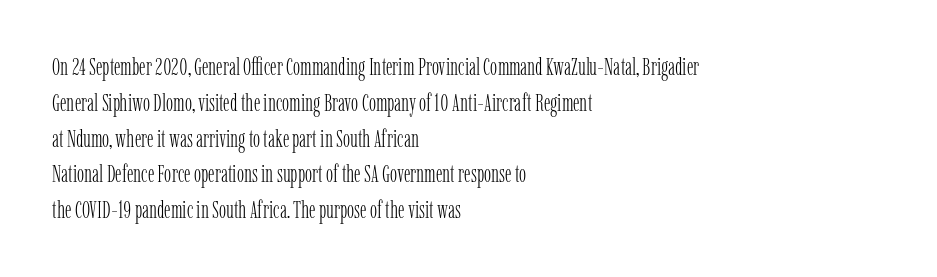
The image shows 24 px text type, upright; set left-aligned, normal line spacing (1.49x), normal letter spacing, not underlined.
